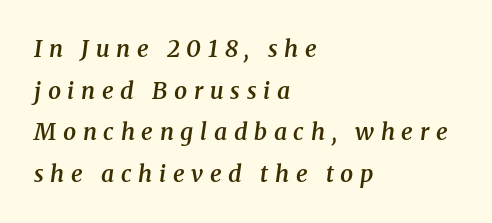
Compared with ordinary roman type, these characters are visibly tilted. Any mark beneath the type? The region is blank. Notice the strokes are somewhat thickened but not fully heavy: this is a semibold. Caption: expanded tracking, letters set apart.
